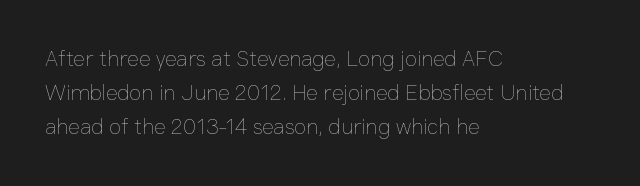
Caption: multi-line text, flush left, ragged right. Rendered with straight, roman letterforms. Beneath every word, the page is bare. Weight: not bold — regular or lighter. Nobody touched the tracking dial on this one. Vertically, the passage feels balanced, rows spaced as you'd expect.
